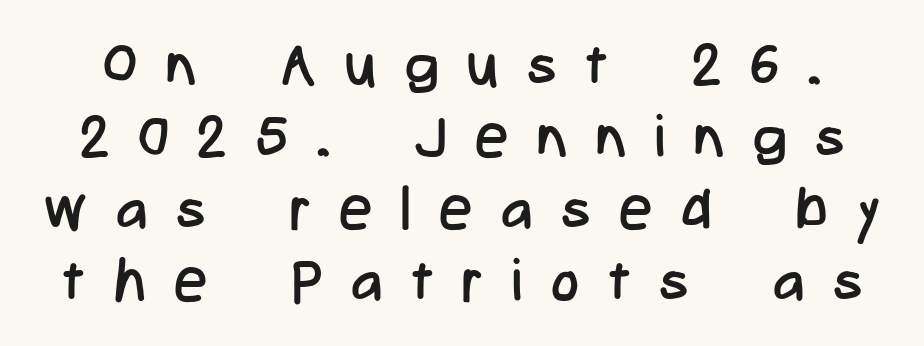
Note: no serifs on the glyphs. Looks like regular typesetting: each glyph gets only the width it needs. What stands out about the letter spacing? Its width — letters are far apart. Honestly, there is no underline to notice here at all. Posture: vertical. Heft: none added — not bold.
